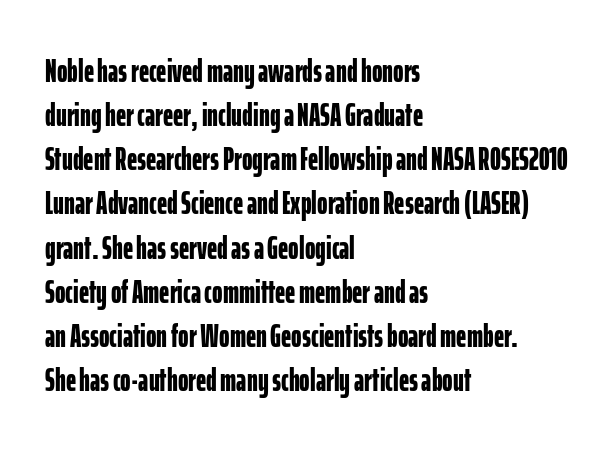
The image shows 32 px bold, condensed sans-serif type, upright; set left-aligned, normal line spacing (1.38x), normal letter spacing, not underlined; low stroke contrast and a medium x-height.
